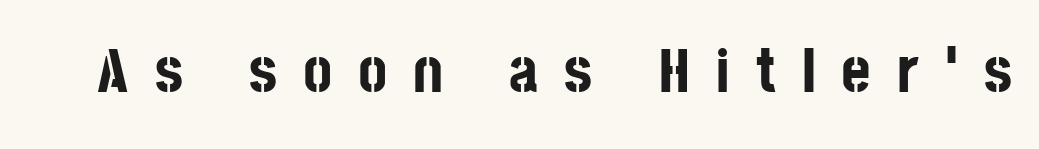
Q: Is the text bold? A: Yes.
Q: Is the text italic (slanted)? A: No, it is upright.
Q: Is the typeface a serif or a sans-serif typeface? A: Sans-serif.
Q: Is the text underlined? A: No.
Q: Is the spacing between letters normal or unusually wide? A: Unusually wide.
Q: Width (condensed, normal, or wide)? A: Condensed.
Q: Stroke contrast? A: Low.
Q: x-height? A: Large.
Q: Monospaced? A: No.
